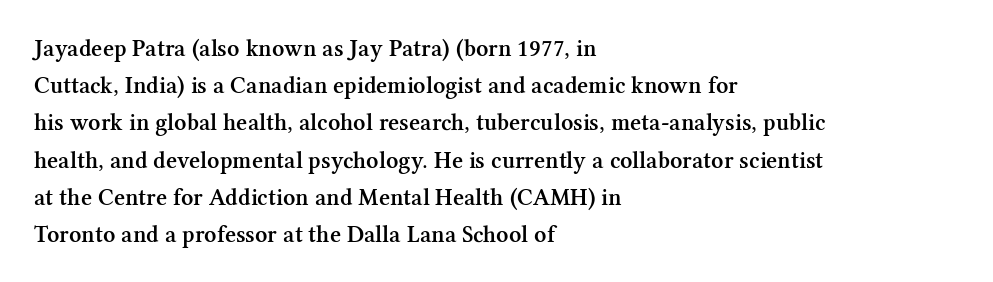
{"italic": "no", "bold": "semi", "underline": "no", "align": "left", "line_spacing": "normal", "line_spacing_ratio": 1.55, "letter_spacing": "normal", "letter_spacing_em": 0.0, "glyph_px": 24}
